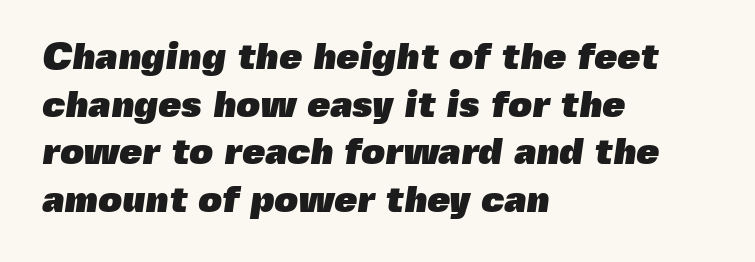
{"serif": "no", "bold": "yes", "weight": "heavy", "width": "normal", "x_height": "medium", "monospaced": "no", "underline": "no", "align": "left", "line_spacing": "normal", "line_spacing_ratio": 1.29, "letter_spacing": "normal", "letter_spacing_em": 0.0, "glyph_px": 37}
